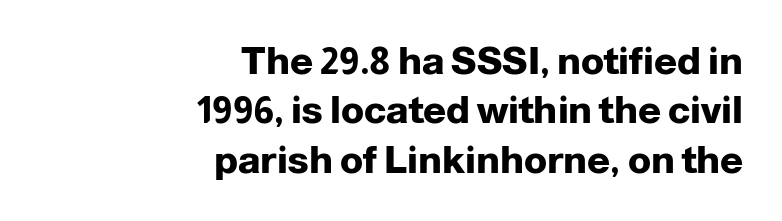
Q: Is the text bold? A: Yes.
Q: Is the text italic (slanted)? A: No, it is upright.
Q: Is the typeface a serif or a sans-serif typeface? A: Sans-serif.
Q: Is the text underlined? A: No.
Q: How is the paragraph aligned? A: Right-aligned.
Q: Is the spacing between letters normal or unusually wide? A: Normal.
Q: Is the spacing between lines tight, normal or loose? A: Normal.
Q: Width (condensed, normal, or wide)? A: Normal.
Q: Stroke contrast? A: Low.
Q: x-height? A: Medium.
Q: Monospaced? A: No.
